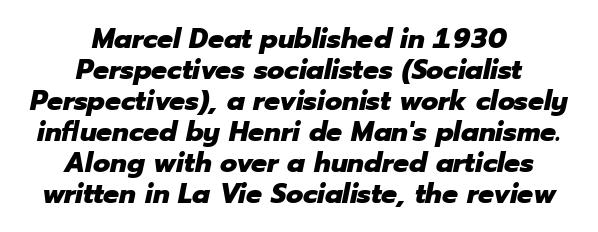
Q: Is the text bold? A: Yes.
Q: Is the text italic (slanted)? A: Yes, it leans right by about 12 degrees.
Q: Is the text underlined? A: No.
Q: How is the paragraph aligned? A: Centered.
Q: Is the spacing between letters normal or unusually wide? A: Normal.
Q: Is the spacing between lines tight, normal or loose? A: Tight.
Q: Width (condensed, normal, or wide)? A: Normal.
Q: Stroke contrast? A: Low.
Q: x-height? A: Medium.
Q: Monospaced? A: No.
